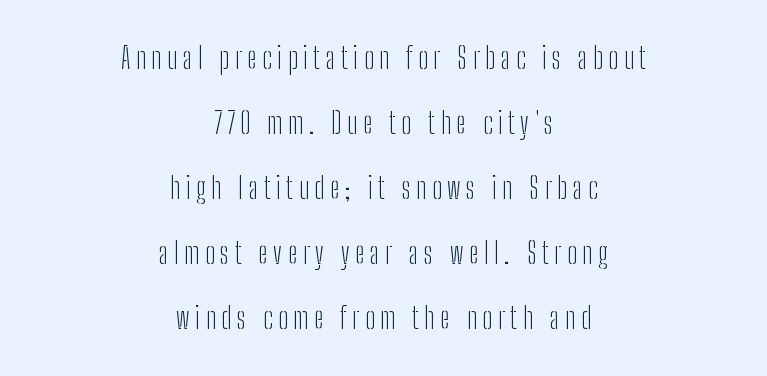
{"serif": "no", "italic": "no", "bold": "no", "weight": "light", "width": "condensed", "stroke_contrast": "low", "x_height": "medium", "monospaced": "no", "underline": "no", "align": "center", "line_spacing": "loose", "line_spacing_ratio": 2.24, "glyph_px": 29}
